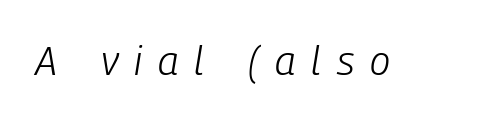
{"italic": "yes", "lean": "right", "slant_degrees": 9, "bold": "no", "weight": "light", "width": "condensed", "stroke_contrast": "low", "x_height": "medium", "monospaced": "no", "underline": "no", "letter_spacing": "wide", "letter_spacing_em": 0.39, "glyph_px": 41}
